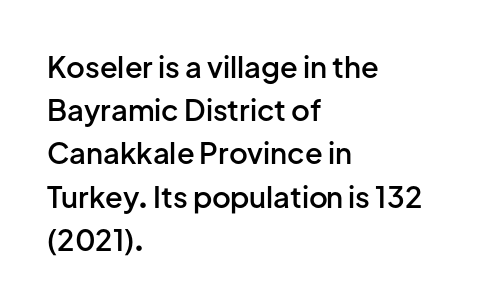
Q: Is the text bold? A: Semi-bold.
Q: Is the text italic (slanted)? A: No, it is upright.
Q: Is the typeface a serif or a sans-serif typeface? A: Sans-serif.
Q: Is the text underlined? A: No.
Q: How is the paragraph aligned? A: Left-aligned.
Q: Is the spacing between letters normal or unusually wide? A: Normal.
Q: Is the spacing between lines tight, normal or loose? A: Normal.
Q: Width (condensed, normal, or wide)? A: Normal.
Q: Stroke contrast? A: Low.
Q: x-height? A: Medium.
Q: Monospaced? A: No.
